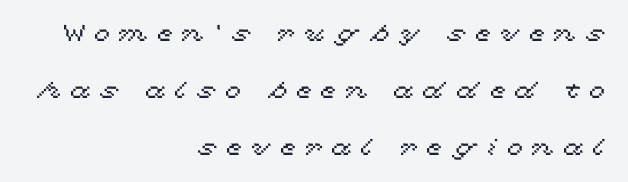
Between one letter and the next there's a generous, obvious gap. The line-height multiplier appears high, well above default. The paragraph has a hard right edge and a soft left edge. Plain, unruled lines of type.
